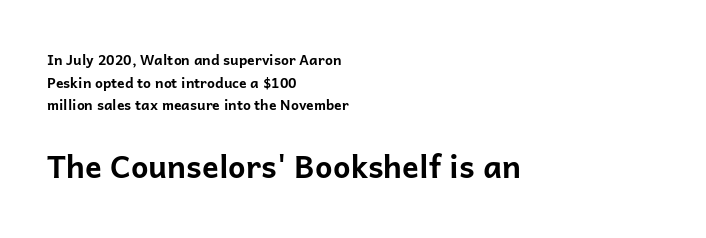
Q: Is the text bold? A: Yes.
Q: Is the text italic (slanted)? A: No, it is upright.
Q: Is the typeface a serif or a sans-serif typeface? A: Sans-serif.
Q: Is the text underlined? A: No.
Q: How is the paragraph aligned? A: Left-aligned.
Q: Is the spacing between letters normal or unusually wide? A: Normal.
Q: Is the spacing between lines tight, normal or loose? A: Normal.
Q: Which block of text is set in a larger size, the first (top) or the second (bottom)? A: The second (bottom) one.
Q: Width (condensed, normal, or wide)? A: Normal.
Q: Stroke contrast? A: Low.
Q: x-height? A: Medium.
Q: Monospaced? A: No.
